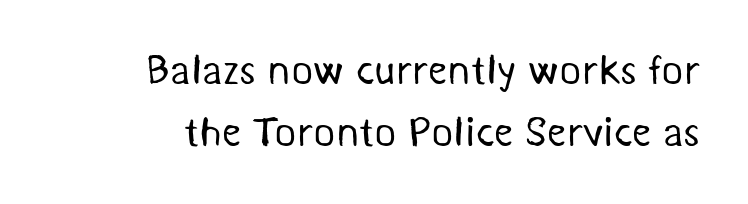
Regarding leading, the lines here are spaced in the standard way. The passage shown is typeset with a sans-serif family. This reads as an unemphasized weight, regular at the heaviest. The baseline area is clear. Short and long lines alike share a common ending point at right. Each letter keeps its own natural width here, so spacing adapts to shape.
